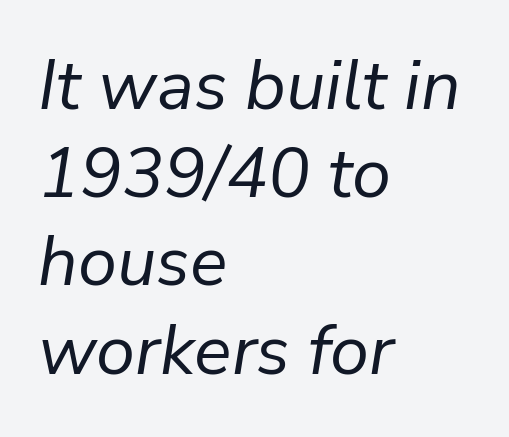
The image shows 70 px regular-weight type, italic (leaning right); set left-aligned, normal line spacing (1.26x), normal letter spacing, not underlined; low stroke contrast and a medium x-height.
